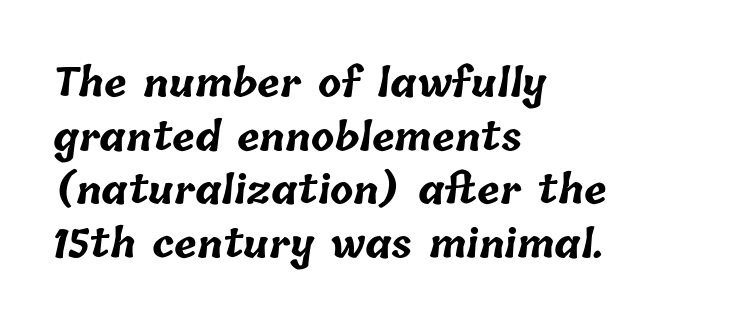
Regarding leading, the lines here are spaced in the standard way. Note the varied advance widths — an 'i' is clearly narrower than an 'm'. Left-aligned paragraph, ragged on the right. Nobody drew a line under any word here. A typesetter would call this zero additional tracking.
